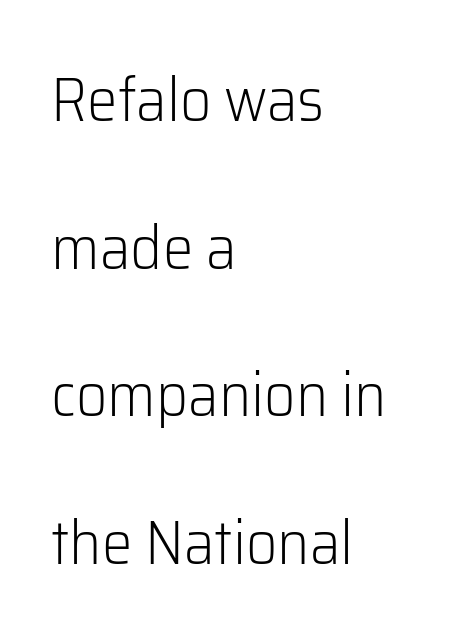
Q: Is the text bold? A: No.
Q: Is the text italic (slanted)? A: No, it is upright.
Q: Is the typeface a serif or a sans-serif typeface? A: Sans-serif.
Q: Is the text underlined? A: No.
Q: How is the paragraph aligned? A: Left-aligned.
Q: Is the spacing between letters normal or unusually wide? A: Normal.
Q: Is the spacing between lines tight, normal or loose? A: Loose.
Q: Width (condensed, normal, or wide)? A: Normal.
Q: Stroke contrast? A: Low.
Q: x-height? A: Medium.
Q: Monospaced? A: No.
